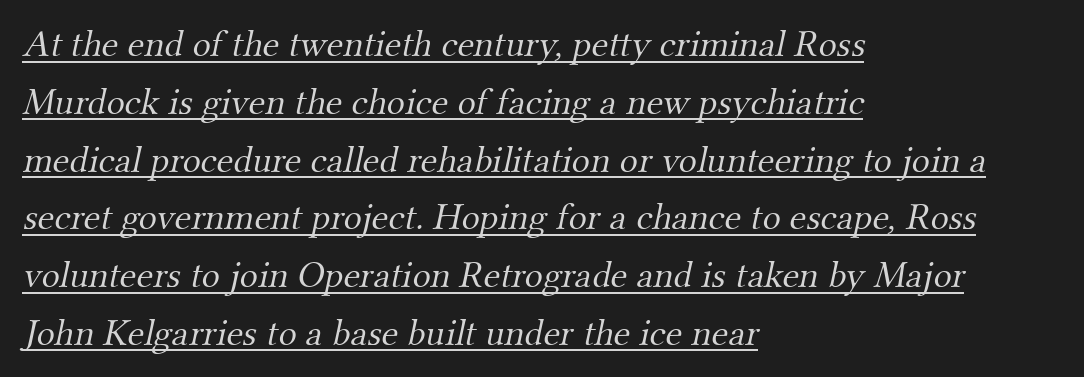
The image shows 38 px light serif type; set left-aligned, normal line spacing (1.52x), normal letter spacing, underlined; medium stroke contrast and a small x-height.
